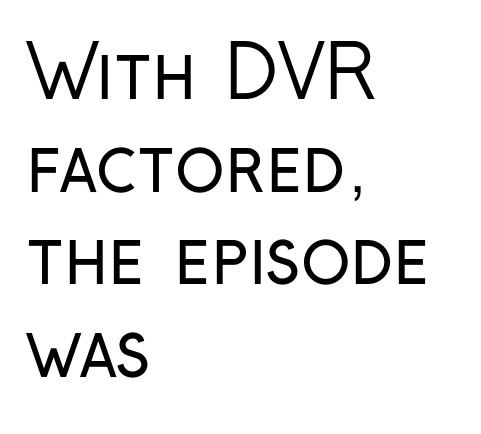
The image shows 73 px regular-weight, condensed sans-serif type, upright; set left-aligned, normal line spacing (1.27x), normal letter spacing, not underlined; low stroke contrast and a medium x-height.
